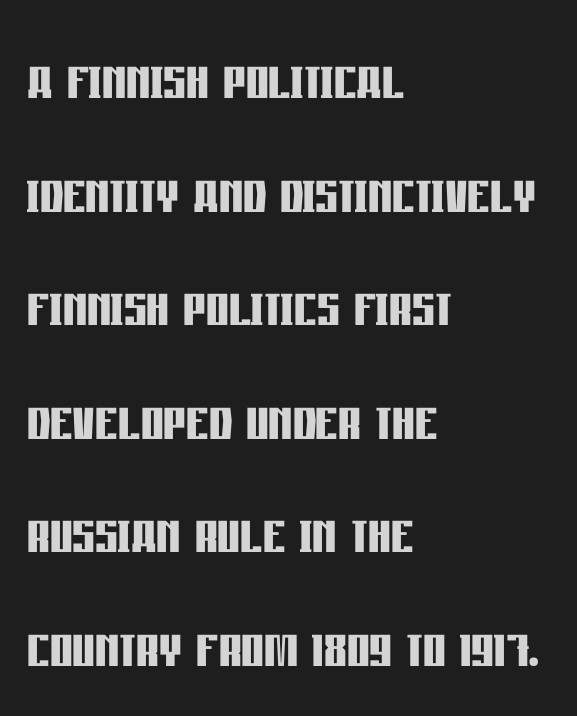
Words appear dense and cohesive because spacing is normal. Heavy-handed strokes throughout: this text is bold. Interline gaps are of average width in this sample. The strip under each line holds only bare page. Upright lettering throughout. In terms of letterform style, serifs are entirely absent.
